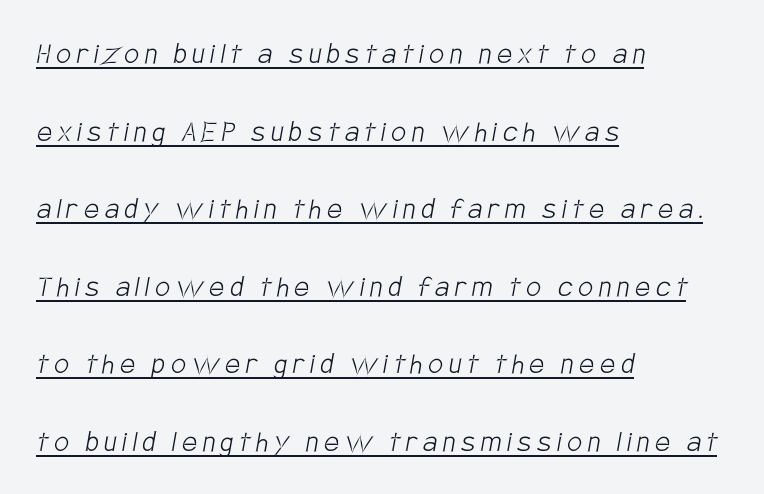
The typeface has the unassuming heft of standard copy or less. You could not count columns in this text — the font is proportionally spaced. The designer went with a sans here, leaving each stem footless. The rendered words wear a rule along their underside. Notice how the passage keeps a crisp vertical edge on the left only.
